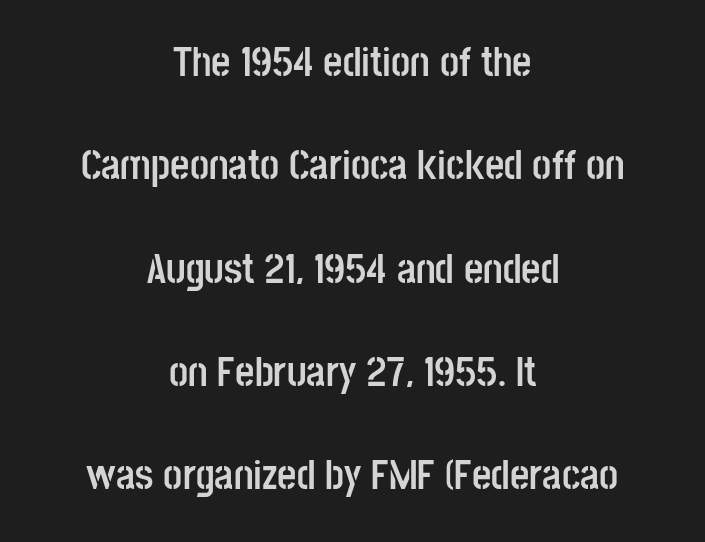
Reading down the block, each line starts at a different indent, mirrored at its end. You'd pick this weight for a headline — it's a proper bold. Is this a sans? Yes — the strokes have no serifs. Decoration check: the copy has no underline. Successive baselines arrive slowly, with a big drop between each.
